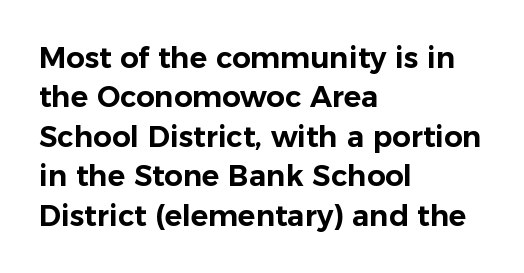
The image shows 29 px sans-serif type, upright; set left-aligned, normal line spacing (1.36x), normal letter spacing, not underlined; low stroke contrast and a medium x-height.
